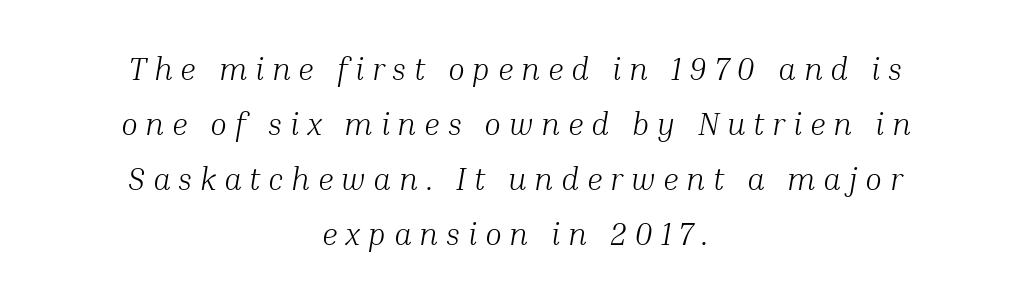
Which margin do the lines hug? Neither — every line sits in the middle. A light-to-regular cut is what we see here. A typesetter would call this heavily tracked-out type. The glyphs look as if they've been sheared to an angle. Beneath every word, the page is bare.
